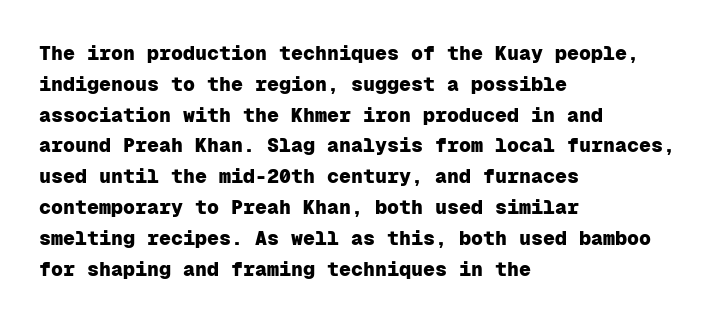
{"italic": "no", "bold": "yes", "underline": "no", "align": "left", "line_spacing": "normal", "line_spacing_ratio": 1.54, "letter_spacing": "normal", "letter_spacing_em": 0.0, "glyph_px": 20}
